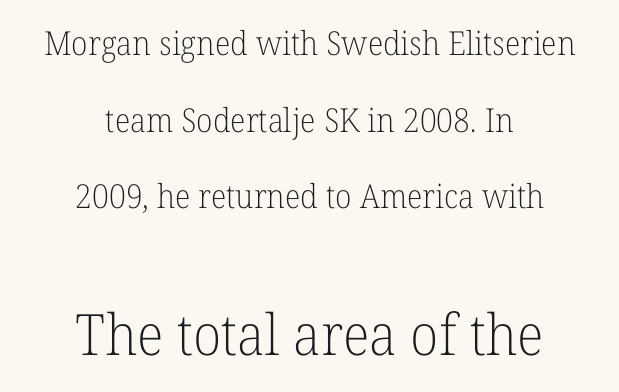
Q: Is the text bold? A: No.
Q: Is the text italic (slanted)? A: No, it is upright.
Q: Is the typeface a serif or a sans-serif typeface? A: Serif.
Q: Is the text underlined? A: No.
Q: How is the paragraph aligned? A: Centered.
Q: Is the spacing between letters normal or unusually wide? A: Normal.
Q: Is the spacing between lines tight, normal or loose? A: Loose.
Q: Which block of text is set in a larger size, the first (top) or the second (bottom)? A: The second (bottom) one.
Q: Width (condensed, normal, or wide)? A: Normal.
Q: Stroke contrast? A: Low.
Q: x-height? A: Medium.
Q: Monospaced? A: No.
